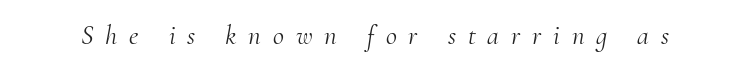
{"italic": "yes", "lean": "right", "slant_degrees": 10, "bold": "no", "underline": "no", "letter_spacing": "wide", "letter_spacing_em": 0.44, "glyph_px": 27}
